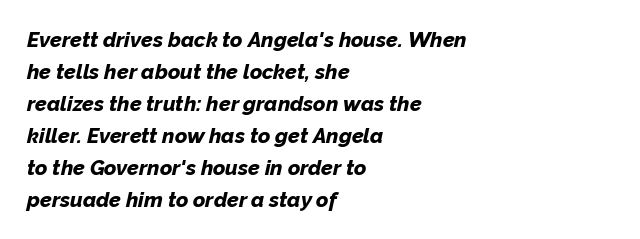
Characters are canted at an angle relative to the baseline's perpendicular. Stroke thickness is high; the sample reads as a true bold. Typeset ragged right — the left edge is the straight one. Quick note: interline space is typical. The glyphs are unaccompanied by any horizontal stroke below them.
